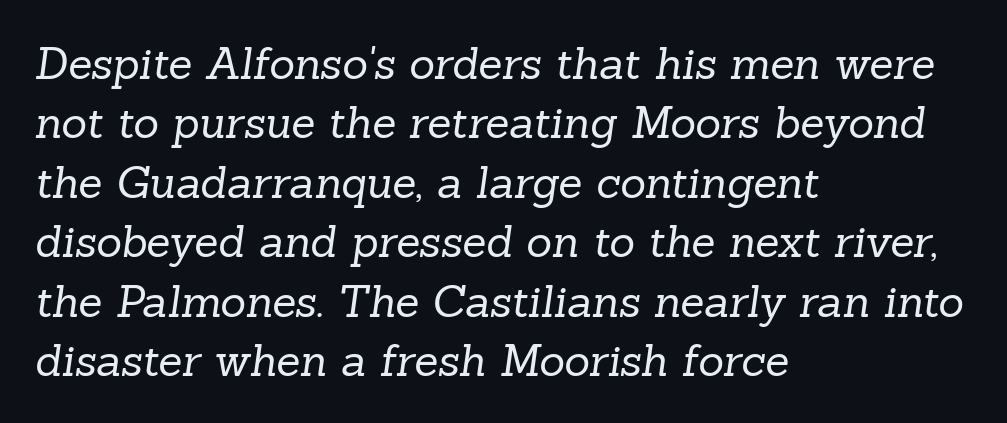
The image shows 44 px regular-weight serif type; set left-aligned, normal line spacing (1.35x), normal letter spacing, not underlined; low stroke contrast and a medium x-height.
